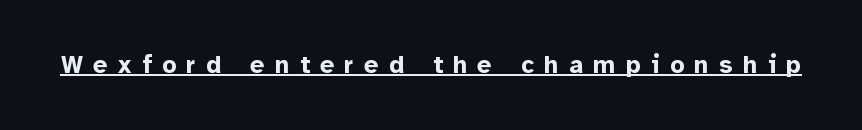
The image shows 25 px bold type, upright; set unusually wide letter spacing (+0.42 em), underlined.
